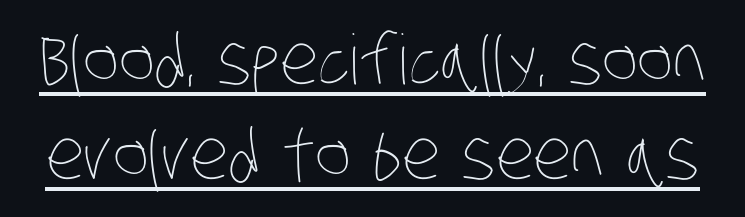
The image shows 69 px thin, condensed type; set normal line spacing (1.37x), normal letter spacing, underlined; low stroke contrast and a large x-height.
